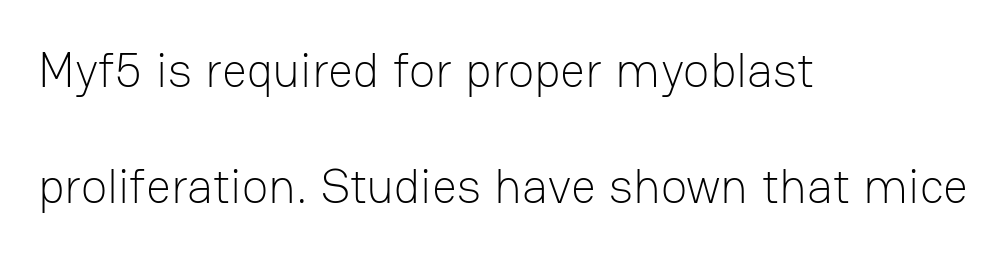
The image shows 49 px light sans-serif type, upright; set left-aligned, loose line spacing (2.37x), normal letter spacing, not underlined; low stroke contrast and a medium x-height.
